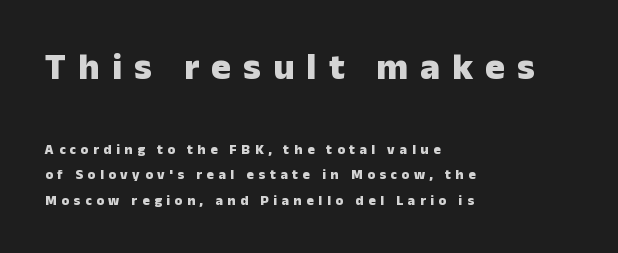
{"serif": "no", "italic": "no", "bold": "yes", "weight": "heavy", "width": "normal", "stroke_contrast": "low", "x_height": "medium", "monospaced": "no", "underline": "no", "align": "left", "line_spacing_ratio": 1.8, "letter_spacing": "wide", "letter_spacing_em": 0.33, "larger_block": "first", "size_ratio": 2.64, "glyph_px": 37}
